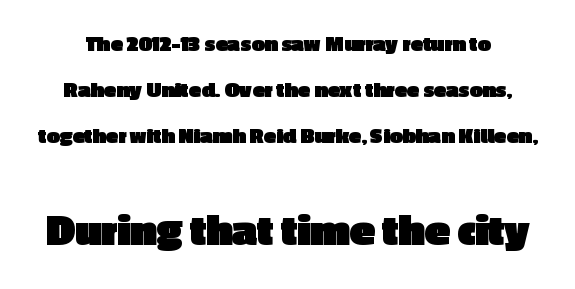
{"serif": "no", "italic": "no", "bold": "yes", "weight": "heavy", "width": "normal", "x_height": "medium", "monospaced": "no", "underline": "no", "line_spacing": "loose", "line_spacing_ratio": 2.0, "letter_spacing": "normal", "letter_spacing_em": 0.0, "larger_block": "second", "size_ratio": 2.0, "glyph_px": 46}
